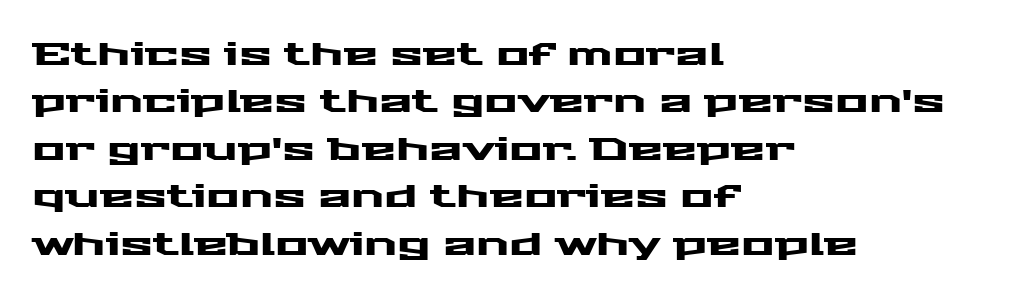
The image shows 31 px wide sans-serif type, upright; set left-aligned, normal line spacing (1.53x), normal letter spacing, not underlined; medium stroke contrast and a medium x-height.
